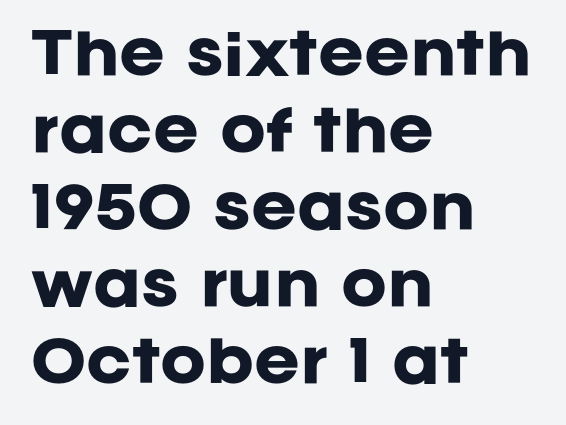
{"serif": "no", "italic": "no", "bold": "yes", "weight": "heavy", "width": "normal", "stroke_contrast": "low", "x_height": "large", "monospaced": "no", "underline": "no", "align": "left", "line_spacing": "normal", "line_spacing_ratio": 1.4, "letter_spacing": "normal", "letter_spacing_em": 0.0, "glyph_px": 55}
